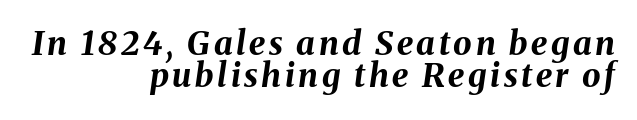
Short and long lines alike share a common ending point at right. Typographic density is high because the face is bold. The letters are slanted; this is an italic face. Is this a fixed-width face? No — the glyphs have proportional, varying widths. Regarding leading, the lines here are crowded together. Descender tails drop into unmarked territory.
